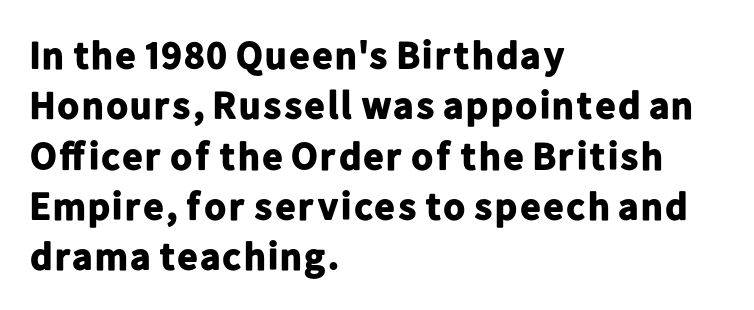
The image shows 39 px bold sans-serif type, upright; set left-aligned, normal line spacing (1.29x), normal letter spacing, not underlined; low stroke contrast and a medium x-height.
